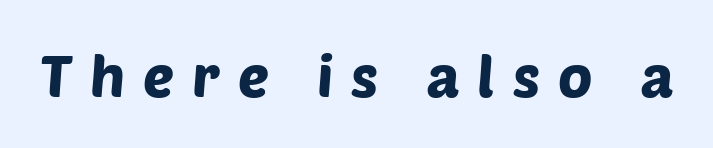
A bare baseline throughout the passage. Here the designer chose a conventional face with non-uniform glyph widths. Letterform terminals end flat and unadorned throughout the passage. Glyph-to-glyph distance is far greater than everyday printed text.
